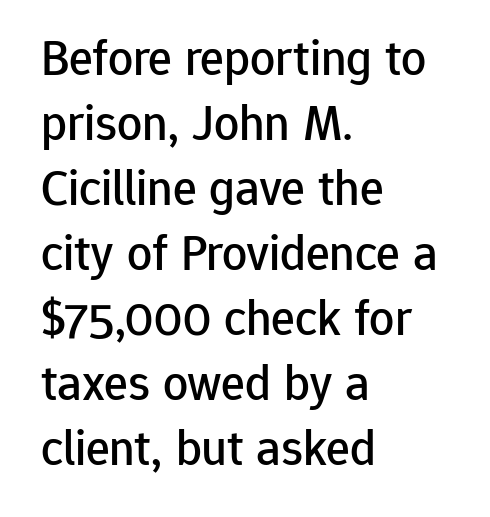
The image shows 50 px sans-serif type, upright; set left-aligned, normal line spacing (1.3x), normal letter spacing, not underlined; low stroke contrast and a medium x-height.
